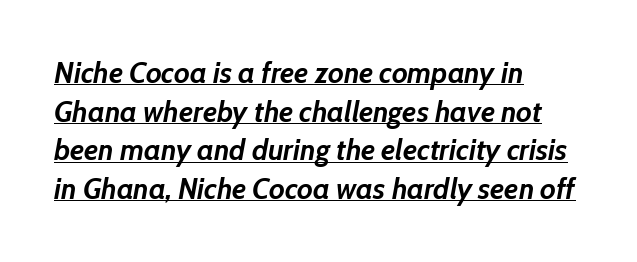
Q: Is the text bold? A: Yes.
Q: Is the text italic (slanted)? A: Yes, it leans right by about 10 degrees.
Q: Is the text underlined? A: Yes.
Q: How is the paragraph aligned? A: Left-aligned.
Q: Is the spacing between letters normal or unusually wide? A: Normal.
Q: Is the spacing between lines tight, normal or loose? A: Normal.
Q: Width (condensed, normal, or wide)? A: Normal.
Q: Stroke contrast? A: Low.
Q: x-height? A: Medium.
Q: Monospaced? A: No.
